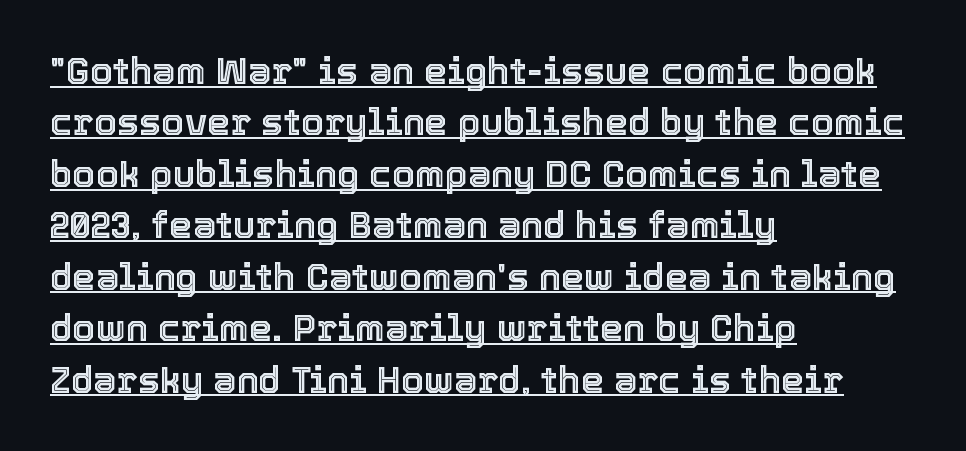
The image shows 37 px text type, upright; set left-aligned, normal line spacing (1.39x), normal letter spacing, underlined; a medium x-height.
